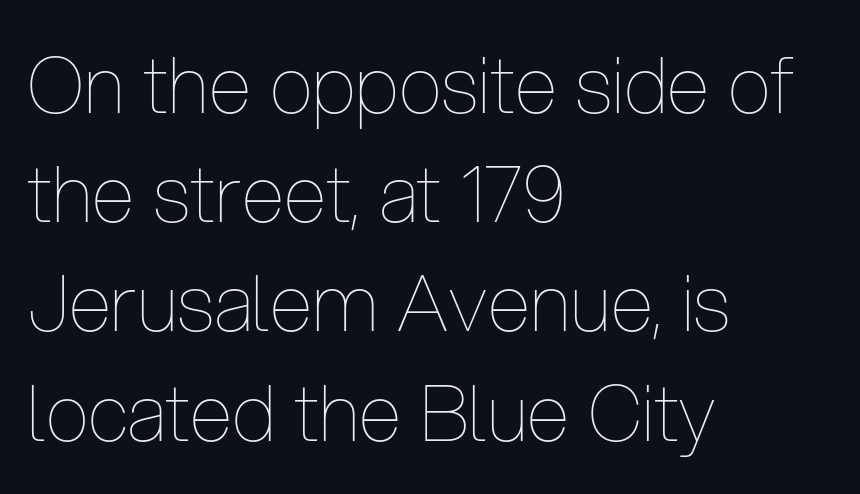
Q: Is the text bold? A: No.
Q: Is the text italic (slanted)? A: No, it is upright.
Q: Is the text underlined? A: No.
Q: How is the paragraph aligned? A: Left-aligned.
Q: Is the spacing between letters normal or unusually wide? A: Normal.
Q: Is the spacing between lines tight, normal or loose? A: Normal.
Q: Width (condensed, normal, or wide)? A: Condensed.
Q: Stroke contrast? A: Low.
Q: x-height? A: Medium.
Q: Monospaced? A: No.
